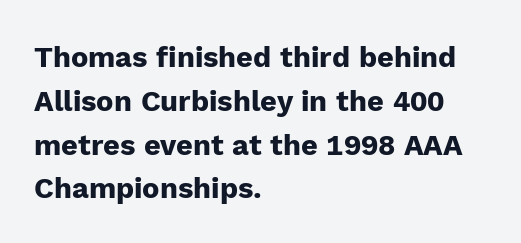
Q: Is the text bold? A: Yes.
Q: Is the text italic (slanted)? A: No, it is upright.
Q: Is the typeface a serif or a sans-serif typeface? A: Sans-serif.
Q: Is the text underlined? A: No.
Q: How is the paragraph aligned? A: Left-aligned.
Q: Is the spacing between letters normal or unusually wide? A: Normal.
Q: Is the spacing between lines tight, normal or loose? A: Normal.
Q: Width (condensed, normal, or wide)? A: Normal.
Q: Stroke contrast? A: Low.
Q: x-height? A: Medium.
Q: Monospaced? A: No.
